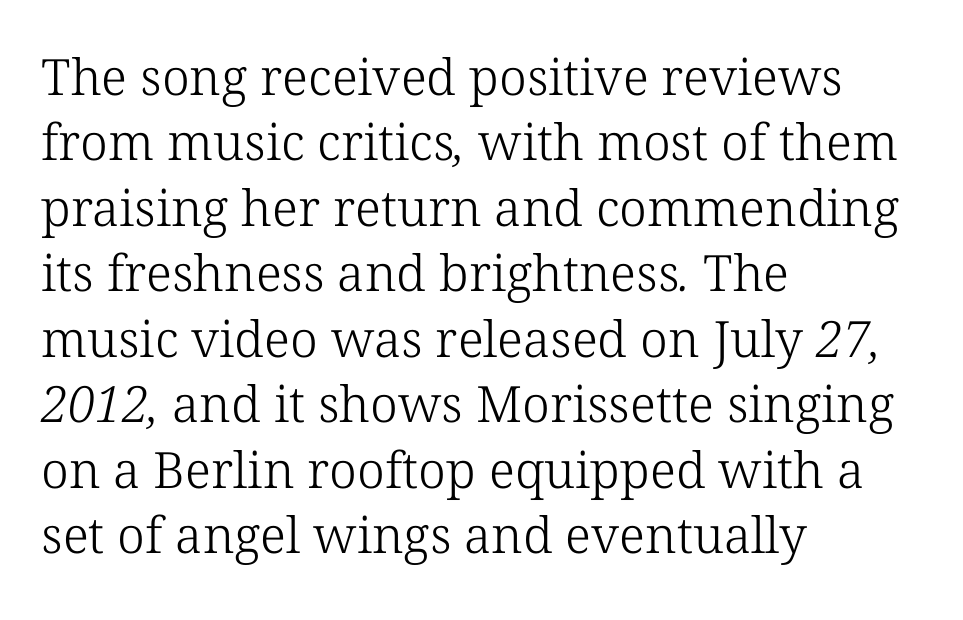
Q: Is the text bold? A: No.
Q: Is the typeface a serif or a sans-serif typeface? A: Serif.
Q: Is the text underlined? A: No.
Q: How is the paragraph aligned? A: Left-aligned.
Q: Is the spacing between letters normal or unusually wide? A: Normal.
Q: Is the spacing between lines tight, normal or loose? A: Normal.
Q: Width (condensed, normal, or wide)? A: Normal.
Q: Stroke contrast? A: Low.
Q: x-height? A: Medium.
Q: Monospaced? A: No.
